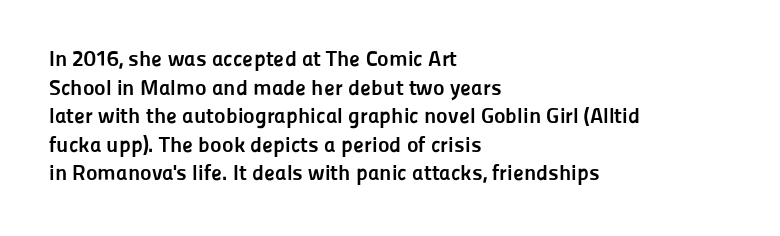
Teacher's note: observe the even left margin — that is flush-left alignment. You can tell it's not italic because the verticals are truly vertical. Words float on clear page, feet unadorned. The letterforms sit shoulder to shoulder at normal distance.
